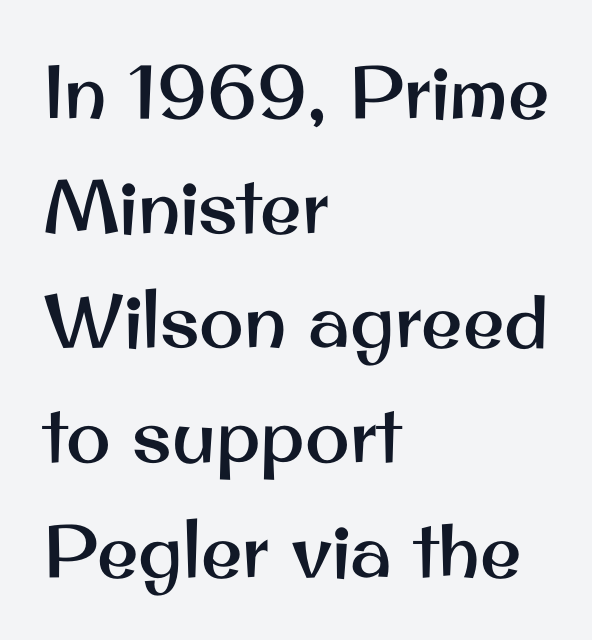
Is the block centered? No — it sits flush against the left margin. A typesetter would call this proportional, since set widths differ per character. To sum up the face: it is a sans, with no serifs. In terms of leading, this rendering sits right in the middle.
